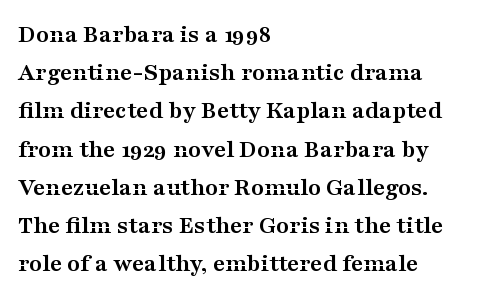
The image shows 26 px bold type, upright; set left-aligned, normal line spacing (1.47x), normal letter spacing, not underlined.
